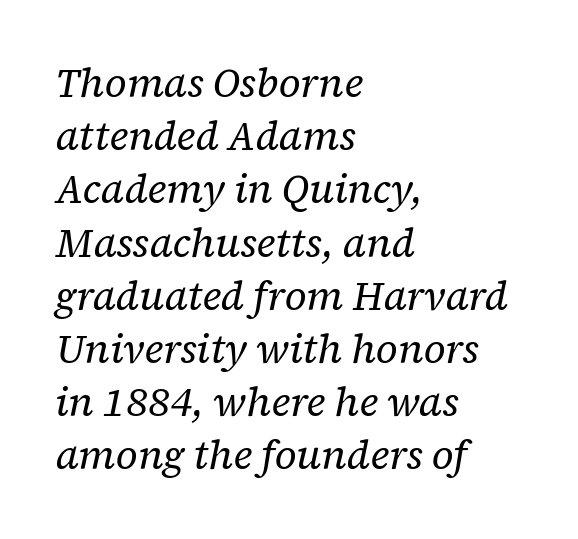
Q: Is the text bold? A: No.
Q: Is the text italic (slanted)? A: Yes, it leans right by about 12 degrees.
Q: Is the typeface a serif or a sans-serif typeface? A: Serif.
Q: Is the text underlined? A: No.
Q: How is the paragraph aligned? A: Left-aligned.
Q: Is the spacing between letters normal or unusually wide? A: Normal.
Q: Is the spacing between lines tight, normal or loose? A: Normal.
Q: Width (condensed, normal, or wide)? A: Normal.
Q: Stroke contrast? A: Low.
Q: x-height? A: Medium.
Q: Monospaced? A: No.
